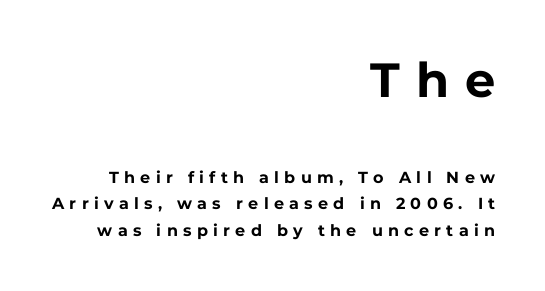
The image shows 48 px bold sans-serif type, upright; set right-aligned, normal line spacing (1.64x), unusually wide letter spacing (+0.33 em), not underlined; the first (top) block is 3.0x larger; low stroke contrast and a medium x-height.
